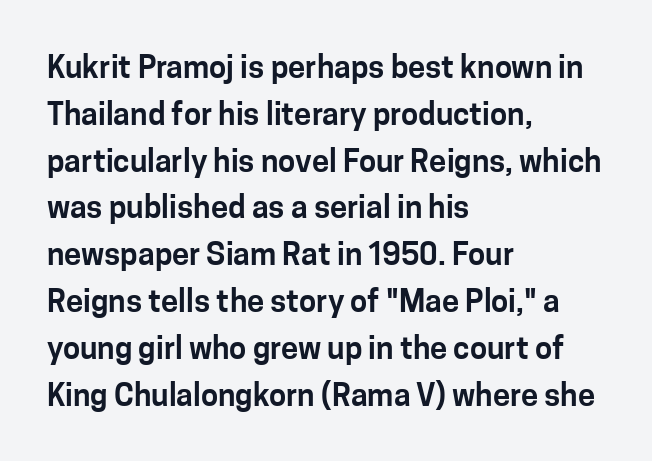
{"serif": "no", "italic": "no", "width": "normal", "stroke_contrast": "low", "x_height": "medium", "monospaced": "no", "underline": "no", "align": "left", "line_spacing": "normal", "line_spacing_ratio": 1.51, "letter_spacing": "normal", "letter_spacing_em": 0.0, "glyph_px": 31}
